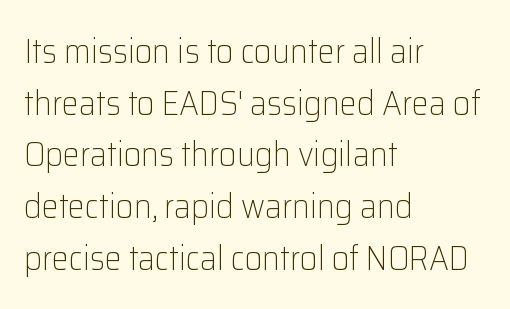
{"serif": "no", "italic": "no", "bold": "no", "weight": "light", "width": "normal", "stroke_contrast": "low", "x_height": "medium", "monospaced": "no", "underline": "no", "align": "left", "line_spacing": "normal", "line_spacing_ratio": 1.52, "letter_spacing": "normal", "letter_spacing_em": 0.0, "glyph_px": 34}
